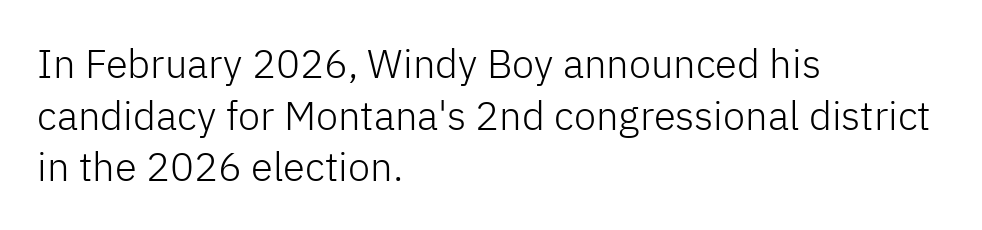
Q: Is the text bold? A: No.
Q: Is the text italic (slanted)? A: No, it is upright.
Q: Is the typeface a serif or a sans-serif typeface? A: Sans-serif.
Q: Is the text underlined? A: No.
Q: How is the paragraph aligned? A: Left-aligned.
Q: Is the spacing between letters normal or unusually wide? A: Normal.
Q: Is the spacing between lines tight, normal or loose? A: Normal.
Q: Width (condensed, normal, or wide)? A: Normal.
Q: Stroke contrast? A: Low.
Q: x-height? A: Medium.
Q: Monospaced? A: No.
